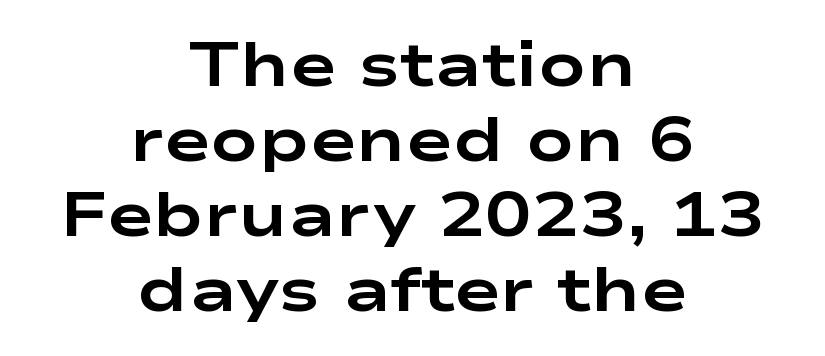
The image shows 63 px bold, wide sans-serif type, upright; set centered, line spacing 1.19x, normal letter spacing, not underlined; low stroke contrast and a medium x-height.
